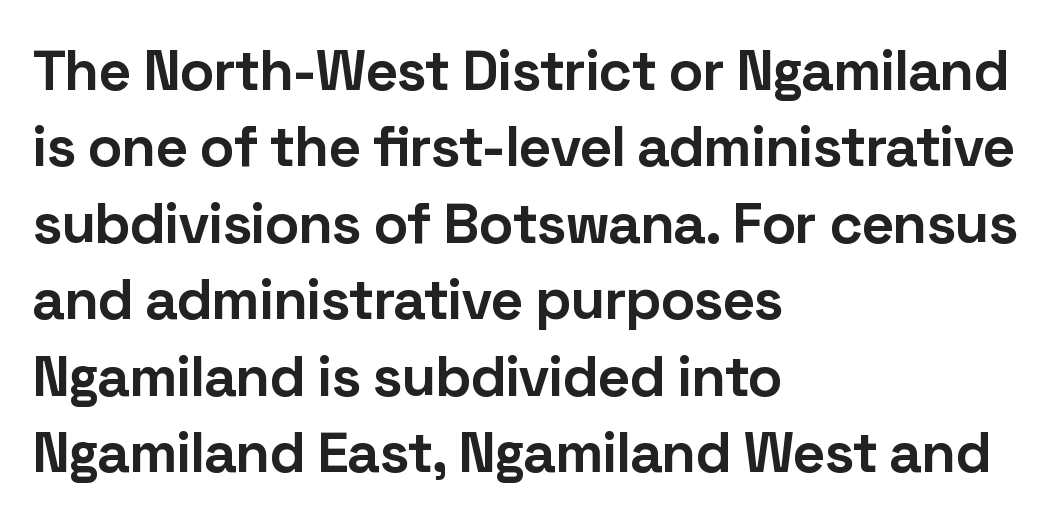
Q: Is the text bold? A: Yes.
Q: Is the text italic (slanted)? A: No, it is upright.
Q: Is the typeface a serif or a sans-serif typeface? A: Sans-serif.
Q: Is the text underlined? A: No.
Q: How is the paragraph aligned? A: Left-aligned.
Q: Is the spacing between letters normal or unusually wide? A: Normal.
Q: Is the spacing between lines tight, normal or loose? A: Normal.
Q: Width (condensed, normal, or wide)? A: Normal.
Q: Stroke contrast? A: Low.
Q: x-height? A: Medium.
Q: Monospaced? A: No.
